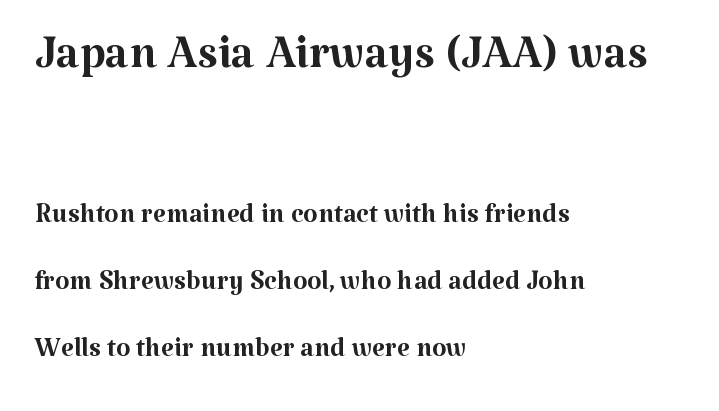
The image shows 64 px regular-weight serif type, upright; set left-aligned, line spacing 1.82x, normal letter spacing, not underlined; the first (top) block is 1.73x larger; medium stroke contrast and a medium x-height.
